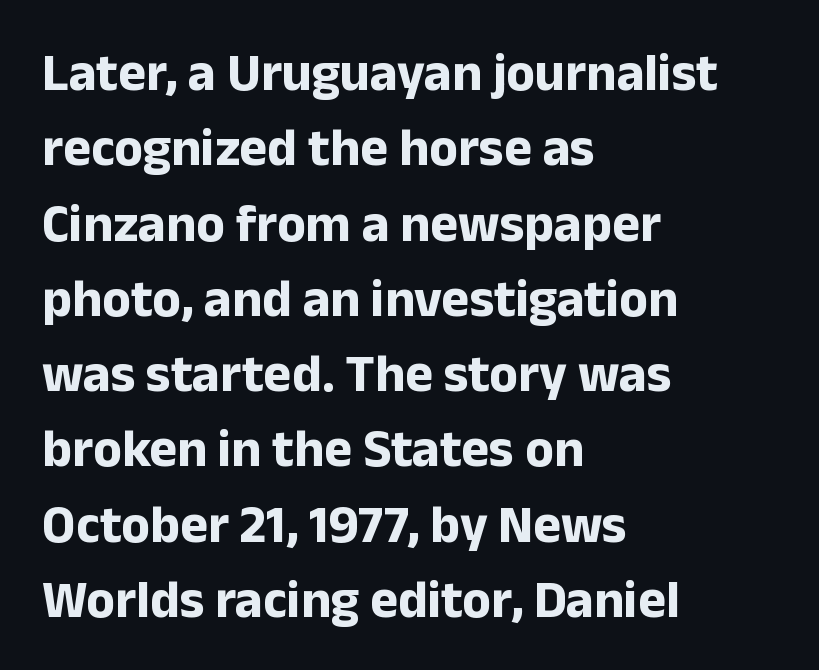
{"serif": "no", "italic": "no", "bold": "yes", "weight": "bold", "width": "normal", "stroke_contrast": "low", "x_height": "medium", "monospaced": "no", "underline": "no", "align": "left", "line_spacing": "normal", "line_spacing_ratio": 1.42, "letter_spacing": "normal", "letter_spacing_em": 0.0, "glyph_px": 53}
